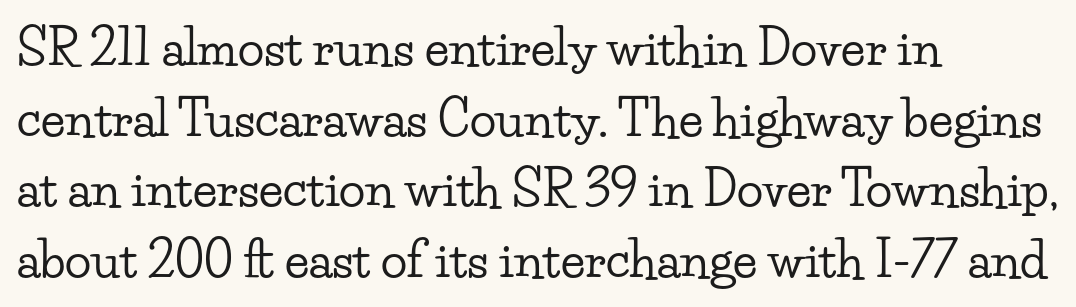
The image shows 49 px wide serif type, upright; set left-aligned, normal line spacing (1.44x), normal letter spacing, not underlined; low stroke contrast and a small x-height.
